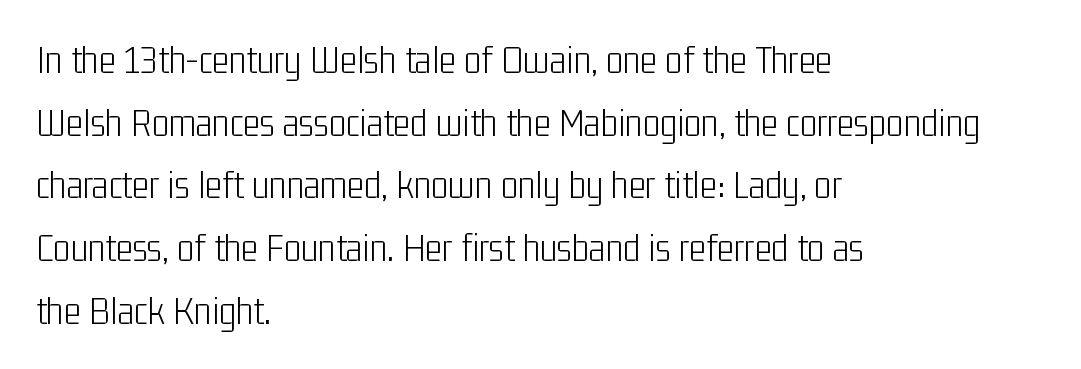
The image shows 41 px light, condensed sans-serif type, upright; set left-aligned, normal line spacing (1.53x), normal letter spacing, not underlined; low stroke contrast and a medium x-height.
